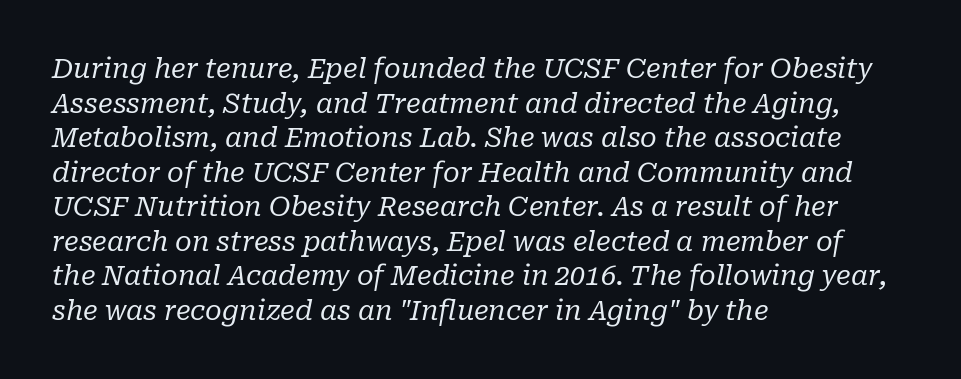
Q: Is the text bold? A: No.
Q: Is the text italic (slanted)? A: Yes, it leans right by about 10 degrees.
Q: Is the text underlined? A: No.
Q: How is the paragraph aligned? A: Left-aligned.
Q: Is the spacing between letters normal or unusually wide? A: Normal.
Q: Is the spacing between lines tight, normal or loose? A: Normal.
